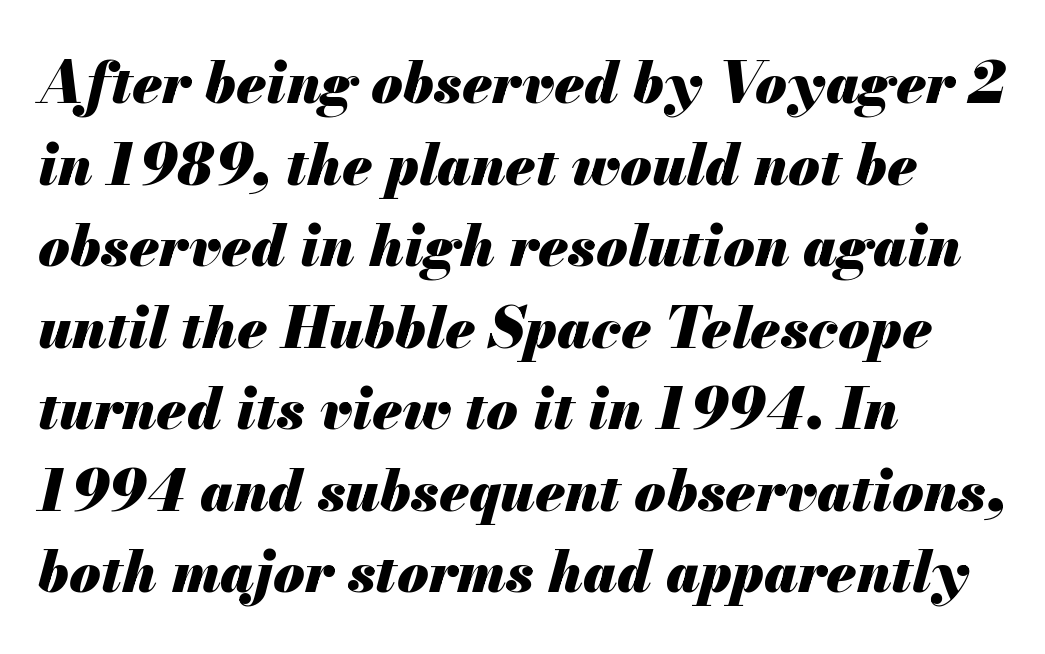
Q: Is the text bold? A: Yes.
Q: Is the text italic (slanted)? A: Yes, it leans right by about 13 degrees.
Q: Is the text underlined? A: No.
Q: How is the paragraph aligned? A: Left-aligned.
Q: Is the spacing between letters normal or unusually wide? A: Normal.
Q: Is the spacing between lines tight, normal or loose? A: Normal.
Q: Width (condensed, normal, or wide)? A: Normal.
Q: Stroke contrast? A: Medium.
Q: x-height? A: Small.
Q: Monospaced? A: No.
